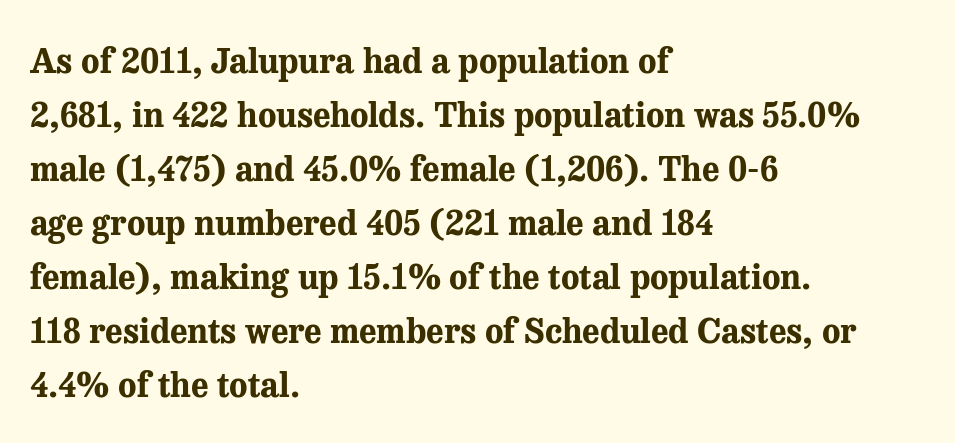
{"serif": "yes", "italic": "no", "bold": "yes", "weight": "bold", "width": "normal", "stroke_contrast": "medium", "x_height": "medium", "monospaced": "no", "underline": "no", "align": "left", "line_spacing": "normal", "line_spacing_ratio": 1.59, "letter_spacing": "normal", "letter_spacing_em": 0.0, "glyph_px": 34}
